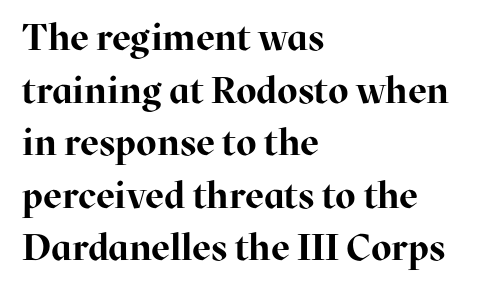
{"serif": "yes", "italic": "no", "bold": "yes", "weight": "bold", "width": "normal", "stroke_contrast": "high", "x_height": "medium", "monospaced": "no", "underline": "no", "align": "left", "line_spacing": "normal", "line_spacing_ratio": 1.42, "letter_spacing": "normal", "letter_spacing_em": 0.0, "glyph_px": 37}
